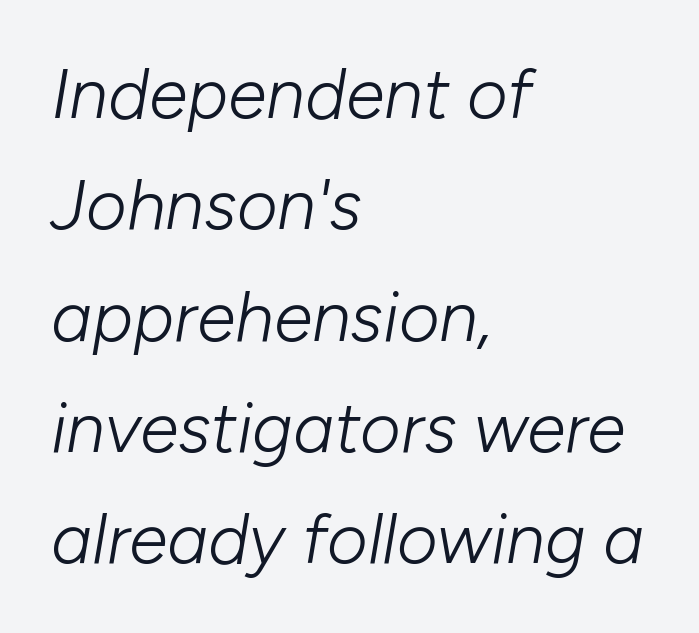
The image shows 70 px light type, italic (leaning right); set left-aligned, normal line spacing (1.59x), normal letter spacing, not underlined; low stroke contrast and a medium x-height.
